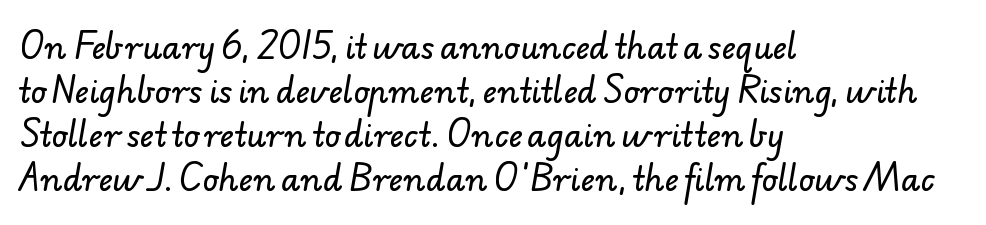
Q: Is the typeface a serif or a sans-serif typeface? A: Sans-serif.
Q: Is the text underlined? A: No.
Q: How is the paragraph aligned? A: Left-aligned.
Q: Is the spacing between letters normal or unusually wide? A: Normal.
Q: Is the spacing between lines tight, normal or loose? A: Normal.
Q: Width (condensed, normal, or wide)? A: Normal.
Q: Stroke contrast? A: Low.
Q: x-height? A: Small.
Q: Monospaced? A: No.
